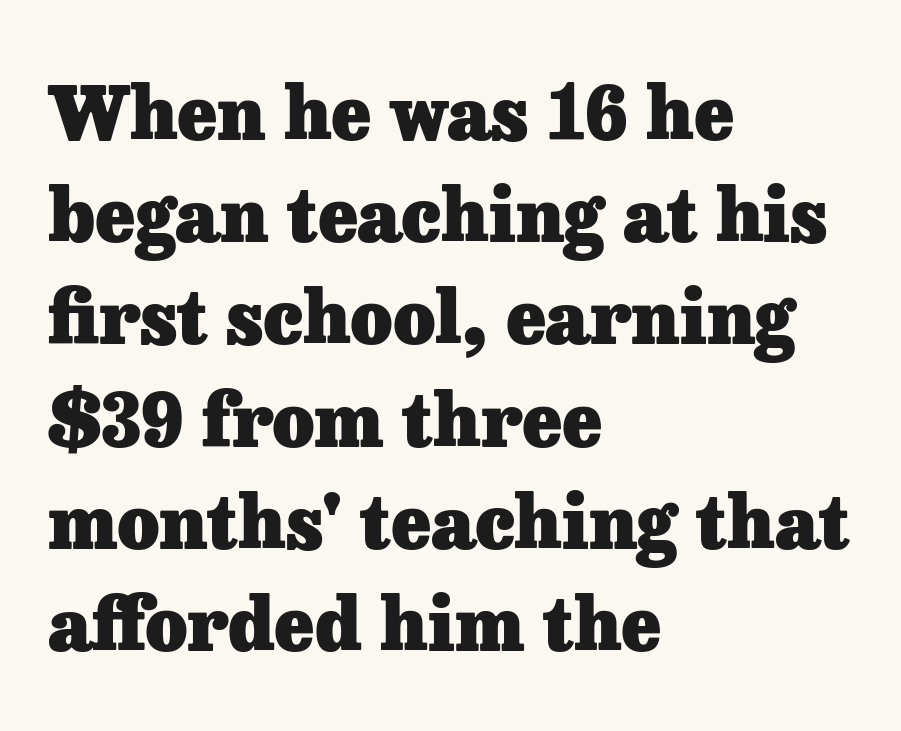
Underlining? Definitely not there. Each letter keeps its own natural width here, so spacing adapts to shape. What stands out about the letter spacing? Nothing — it is the standard amount. Summary of vertical rhythm: regular, with standard interline spacing. Is there any slant? The stems are plumb.
